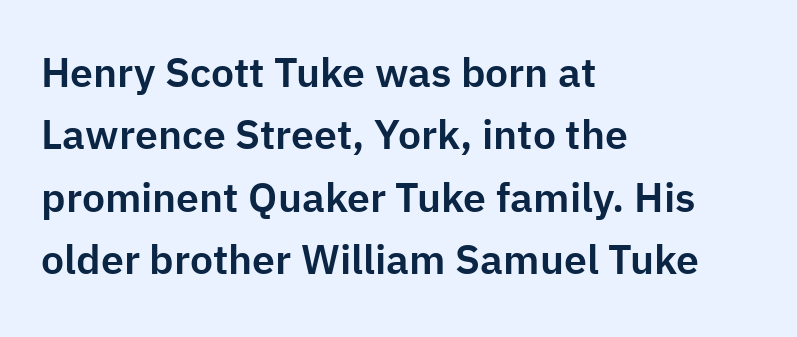
{"serif": "no", "italic": "no", "width": "normal", "stroke_contrast": "low", "x_height": "medium", "monospaced": "no", "underline": "no", "align": "left", "line_spacing": "normal", "line_spacing_ratio": 1.52, "letter_spacing": "normal", "letter_spacing_em": 0.0, "glyph_px": 41}
